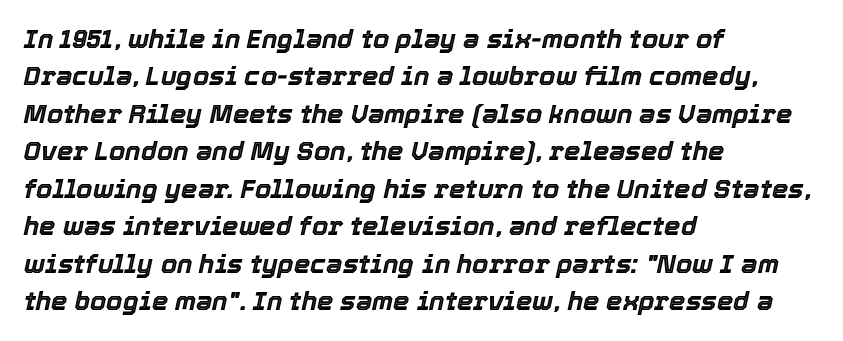
One-word summary of the alignment: left. It's the slanting kind of type. Honestly, the letter spacing is just normal — you wouldn't notice it. Has an underline been added? It has not.
